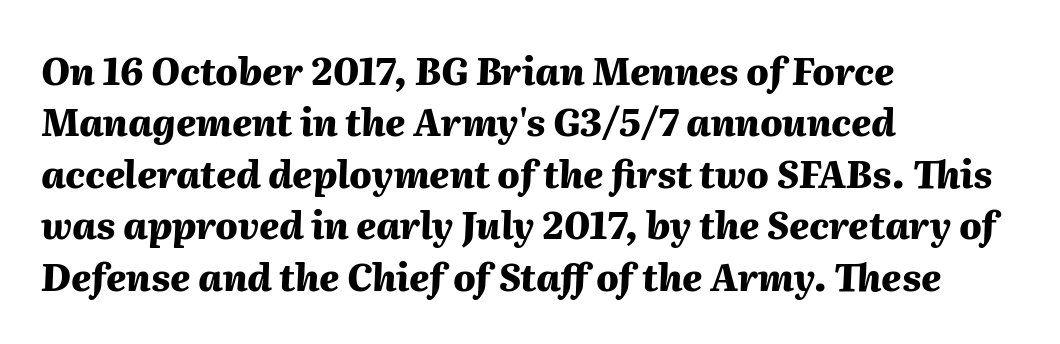
Honestly, the letter spacing is just normal — you wouldn't notice it. Students, observe: this is what conventionally led text looks like. Typographic density is high because the face is bold. Has an underline been added? It has not. The rendering anchors every line to the left-hand side. You could not count columns in this text — the font is proportionally spaced.
